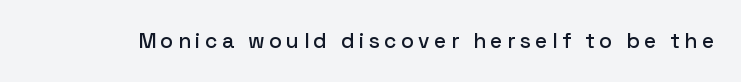
The image shows 21 px text type, upright; set unusually wide letter spacing (+0.21 em), not underlined.
